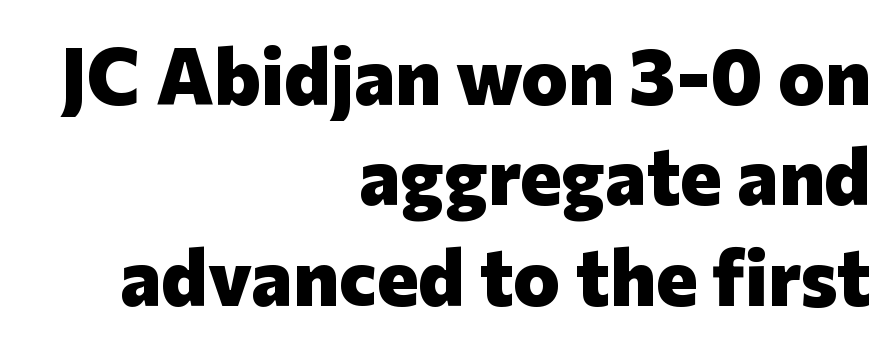
Think of a printed novel: that variable character pitch is what you see here. The lettering stays uniformly vertical, giving the passage a roman look. Letters rest on an invisible, unmarked baseline. All the whitespace from short lines collects on the left.
